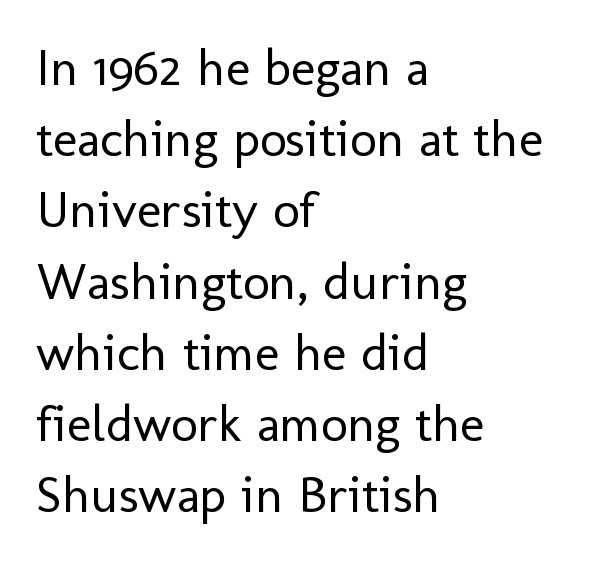
Q: Is the text bold? A: No.
Q: Is the text italic (slanted)? A: No, it is upright.
Q: Is the typeface a serif or a sans-serif typeface? A: Sans-serif.
Q: Is the text underlined? A: No.
Q: How is the paragraph aligned? A: Left-aligned.
Q: Is the spacing between letters normal or unusually wide? A: Normal.
Q: Is the spacing between lines tight, normal or loose? A: Normal.
Q: Width (condensed, normal, or wide)? A: Normal.
Q: Stroke contrast? A: Low.
Q: x-height? A: Medium.
Q: Monospaced? A: No.
